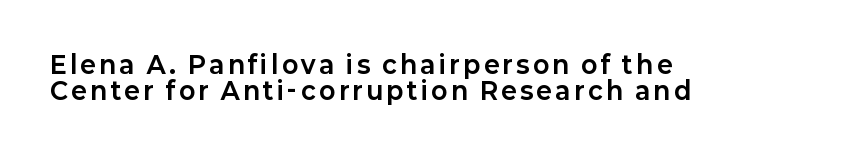
Q: Is the text bold? A: Yes.
Q: Is the text italic (slanted)? A: No, it is upright.
Q: Is the text underlined? A: No.
Q: How is the paragraph aligned? A: Left-aligned.
Q: Is the spacing between lines tight, normal or loose? A: Tight.
